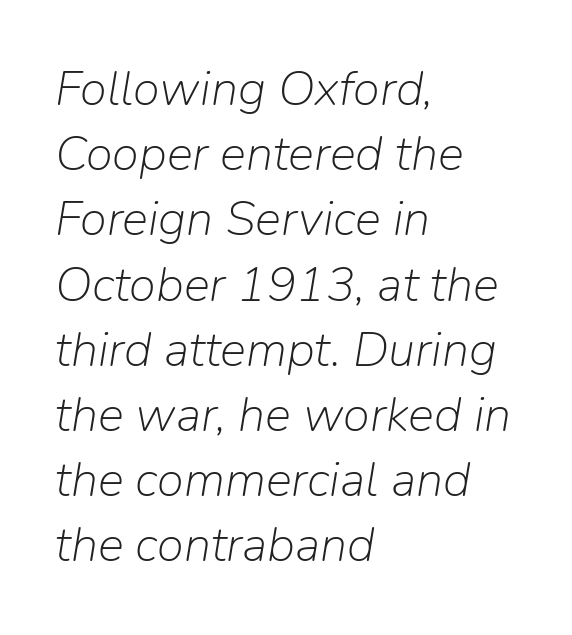
{"italic": "yes", "lean": "right", "slant_degrees": 9, "bold": "no", "weight": "light", "width": "normal", "stroke_contrast": "low", "x_height": "medium", "monospaced": "no", "underline": "no", "align": "left", "line_spacing": "normal", "line_spacing_ratio": 1.33, "letter_spacing": "normal", "letter_spacing_em": 0.0, "glyph_px": 49}
